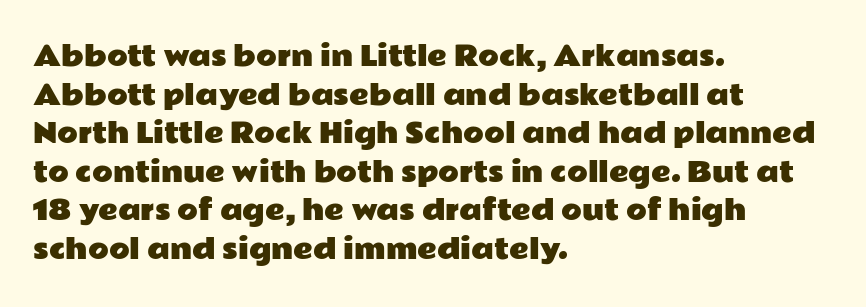
{"italic": "no", "underline": "no", "align": "left", "line_spacing": "normal", "line_spacing_ratio": 1.43, "letter_spacing": "normal", "letter_spacing_em": 0.0, "glyph_px": 27}
